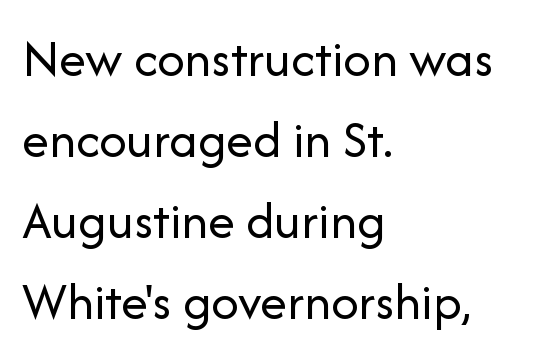
{"serif": "no", "italic": "no", "bold": "no", "weight": "regular", "width": "normal", "stroke_contrast": "low", "x_height": "medium", "monospaced": "no", "underline": "no", "align": "left", "line_spacing": "normal", "line_spacing_ratio": 1.5, "letter_spacing": "normal", "letter_spacing_em": 0.0, "glyph_px": 54}
